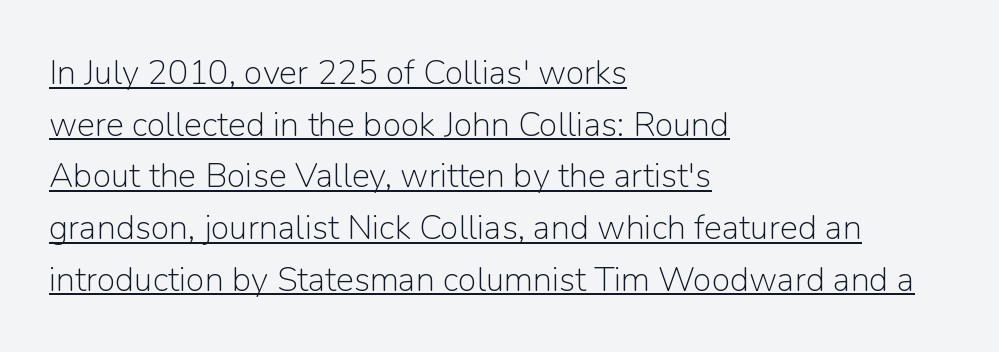
The image shows 34 px light sans-serif type, upright; set left-aligned, normal line spacing (1.52x), normal letter spacing, underlined; low stroke contrast and a medium x-height.
